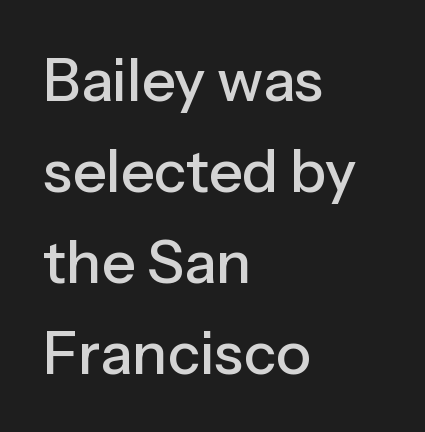
{"serif": "no", "italic": "no", "width": "normal", "stroke_contrast": "low", "x_height": "medium", "monospaced": "no", "underline": "no", "align": "left", "line_spacing": "normal", "line_spacing_ratio": 1.54, "letter_spacing": "normal", "letter_spacing_em": 0.0, "glyph_px": 59}
